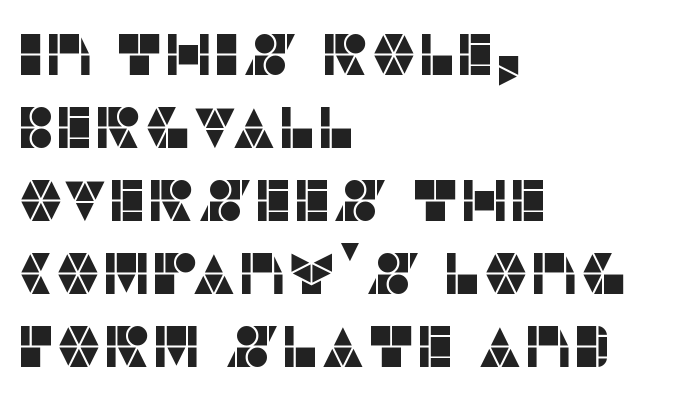
The image shows 58 px sans-serif type, upright; set left-aligned, normal line spacing (1.26x), normal letter spacing, not underlined; low stroke contrast and a large x-height.
